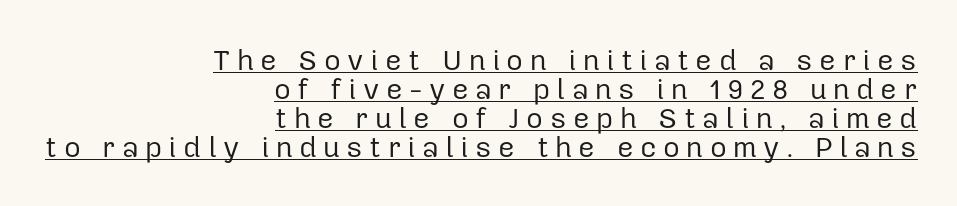
{"serif": "no", "italic": "no", "bold": "no", "weight": "regular", "width": "normal", "stroke_contrast": "low", "x_height": "medium", "monospaced": "no", "underline": "yes", "align": "right", "line_spacing": "tight", "line_spacing_ratio": 1.0, "letter_spacing": "wide", "letter_spacing_em": 0.22, "glyph_px": 29}
